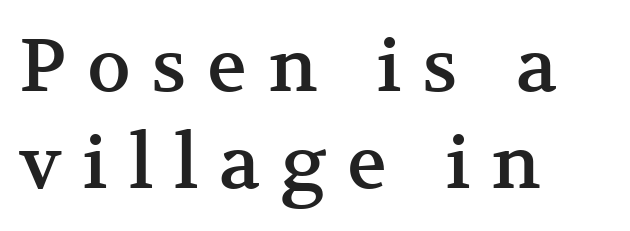
Q: Is the text italic (slanted)? A: No, it is upright.
Q: Is the typeface a serif or a sans-serif typeface? A: Serif.
Q: Is the text underlined? A: No.
Q: How is the paragraph aligned? A: Left-aligned.
Q: Is the spacing between letters normal or unusually wide? A: Unusually wide.
Q: Is the spacing between lines tight, normal or loose? A: Normal.
Q: Width (condensed, normal, or wide)? A: Normal.
Q: Stroke contrast? A: Medium.
Q: x-height? A: Medium.
Q: Monospaced? A: No.
